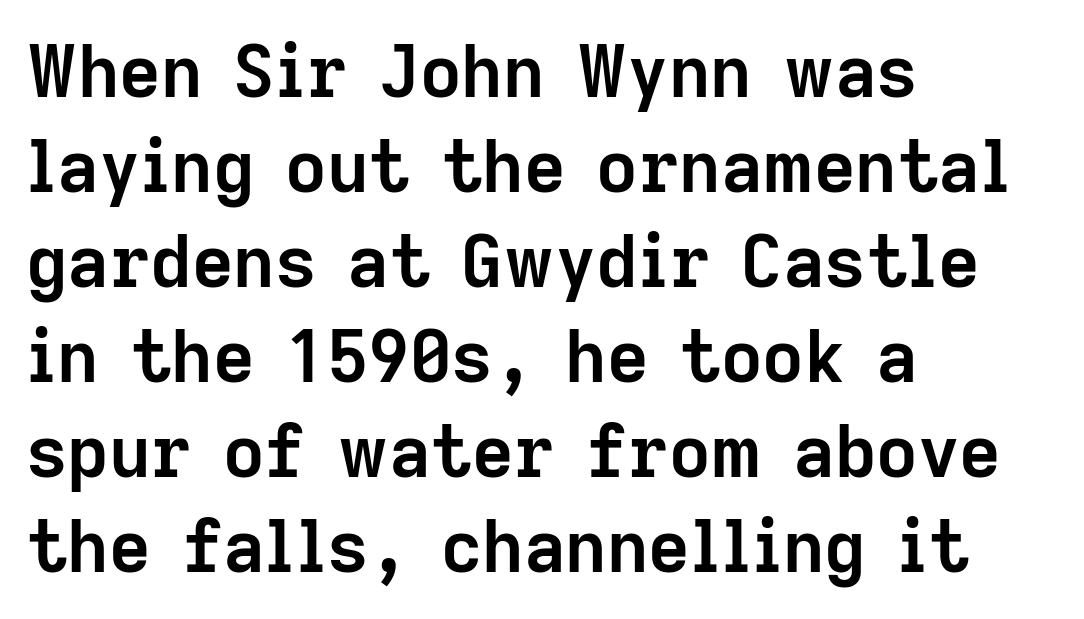
Q: Is the text bold? A: Yes.
Q: Is the text italic (slanted)? A: No, it is upright.
Q: Is the typeface a serif or a sans-serif typeface? A: Sans-serif.
Q: Is the text underlined? A: No.
Q: How is the paragraph aligned? A: Left-aligned.
Q: Is the spacing between letters normal or unusually wide? A: Normal.
Q: Is the spacing between lines tight, normal or loose? A: Normal.
Q: Width (condensed, normal, or wide)? A: Normal.
Q: Stroke contrast? A: Low.
Q: x-height? A: Medium.
Q: Monospaced? A: No.
